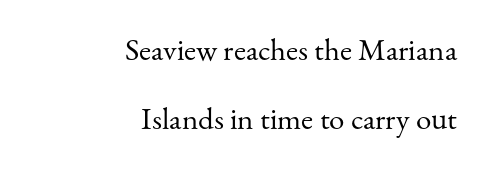
{"serif": "yes", "italic": "no", "bold": "no", "weight": "regular", "width": "normal", "stroke_contrast": "medium", "x_height": "small", "monospaced": "no", "underline": "no", "align": "right", "line_spacing": "loose", "line_spacing_ratio": 2.22, "letter_spacing": "normal", "letter_spacing_em": 0.0, "glyph_px": 31}
